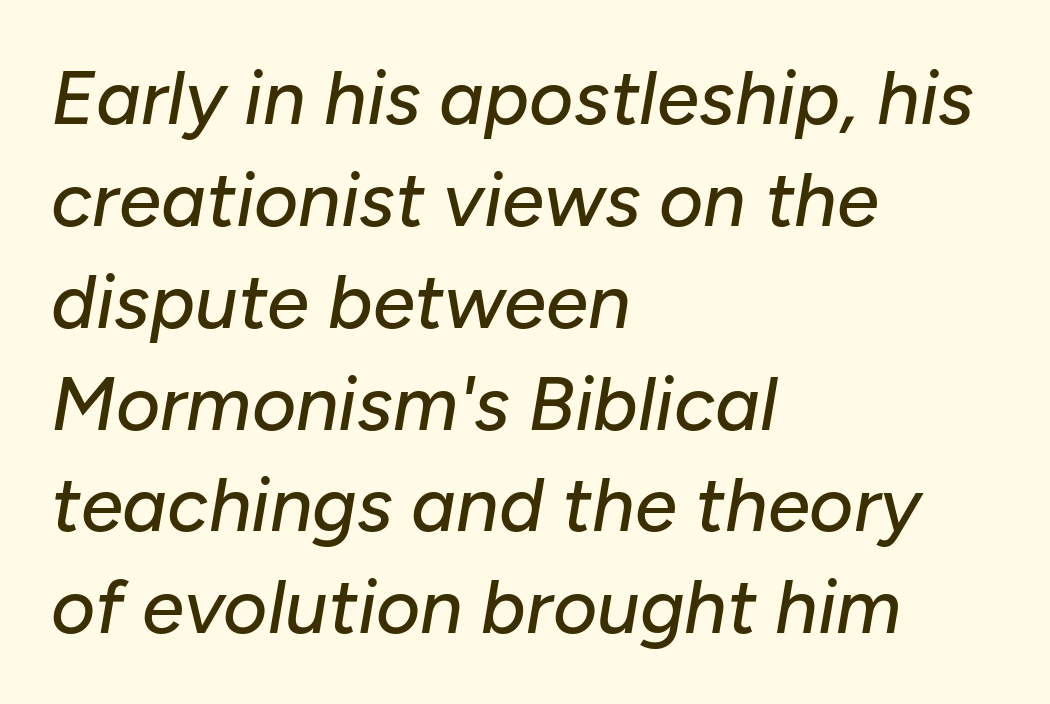
{"italic": "yes", "lean": "right", "slant_degrees": 10, "width": "normal", "stroke_contrast": "low", "x_height": "medium", "monospaced": "no", "underline": "no", "align": "left", "line_spacing": "normal", "line_spacing_ratio": 1.34, "letter_spacing": "normal", "letter_spacing_em": 0.0, "glyph_px": 76}
